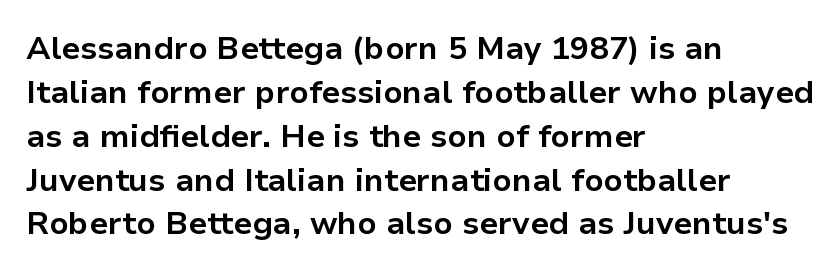
Inter-character spacing is left at the font's built-in metrics. Vertical strokes here are truly vertical. Left-aligned paragraph, ragged on the right. To sum up the face: it is a sans, with no serifs. The passage shown is typed in a proportional face where columns would drift.
